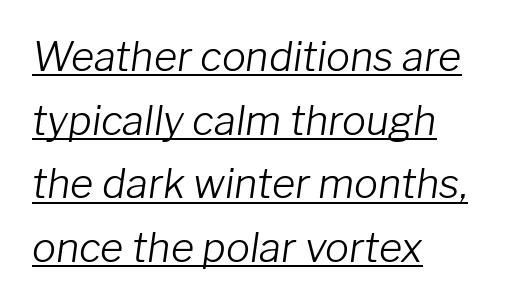
{"italic": "yes", "lean": "right", "slant_degrees": 8, "bold": "no", "weight": "light", "width": "normal", "stroke_contrast": "low", "x_height": "medium", "monospaced": "no", "underline": "yes", "align": "left", "line_spacing": "normal", "line_spacing_ratio": 1.59, "letter_spacing": "normal", "letter_spacing_em": 0.0, "glyph_px": 40}
